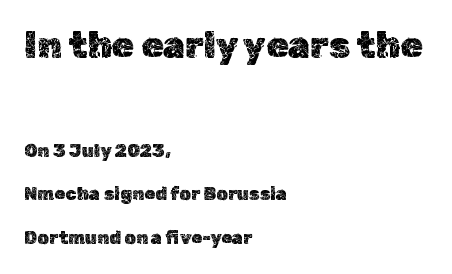
The image shows 36 px text type, upright; set left-aligned, loose line spacing (2.42x), normal letter spacing, not underlined; the first (top) block is 2.0x larger; a medium x-height.
